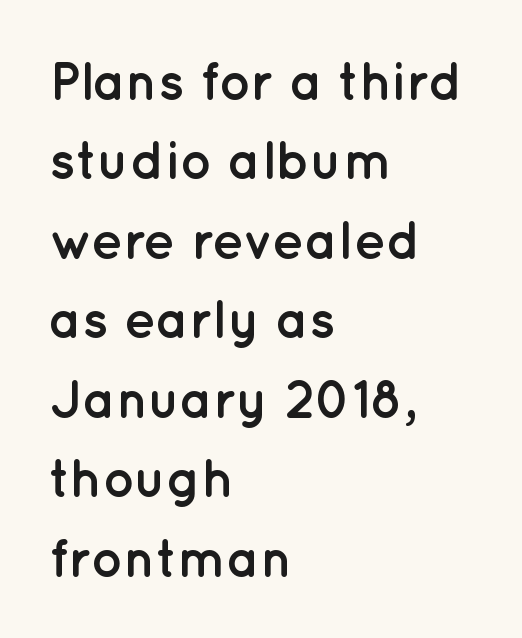
The paragraph shown leans on its left margin. Unlike a traditional serif, this face leaves its strokes unadorned. The type is set solid horizontally, with unmodified tracking. Check under the words: just untouched page. These lines carry a lot of weight — the face is fully bold. The lettering stays uniformly vertical, giving the passage a roman look.
